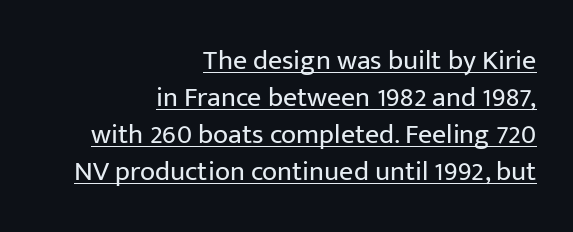
{"serif": "no", "italic": "no", "bold": "no", "weight": "regular", "width": "normal", "stroke_contrast": "low", "x_height": "medium", "monospaced": "no", "underline": "yes", "align": "right", "line_spacing": "normal", "line_spacing_ratio": 1.32, "letter_spacing": "normal", "letter_spacing_em": 0.0, "glyph_px": 28}
